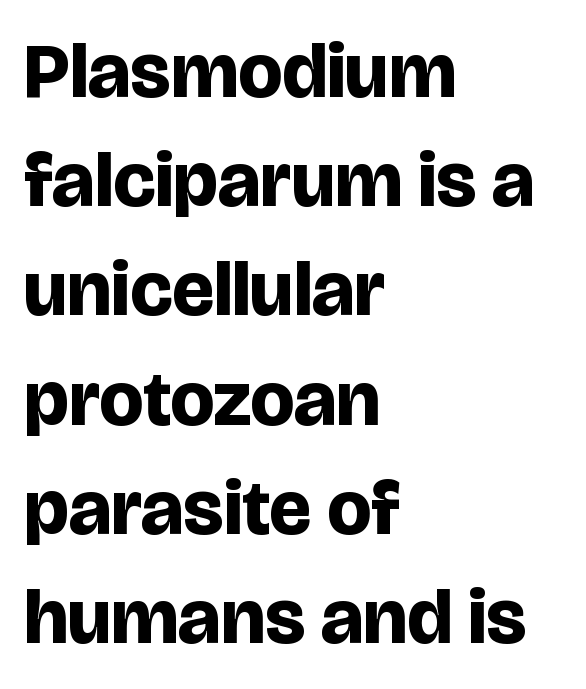
Q: Is the text bold? A: Yes.
Q: Is the text italic (slanted)? A: No, it is upright.
Q: Is the typeface a serif or a sans-serif typeface? A: Sans-serif.
Q: Is the text underlined? A: No.
Q: How is the paragraph aligned? A: Left-aligned.
Q: Is the spacing between letters normal or unusually wide? A: Normal.
Q: Is the spacing between lines tight, normal or loose? A: Normal.
Q: Width (condensed, normal, or wide)? A: Normal.
Q: Stroke contrast? A: Low.
Q: x-height? A: Large.
Q: Monospaced? A: No.
